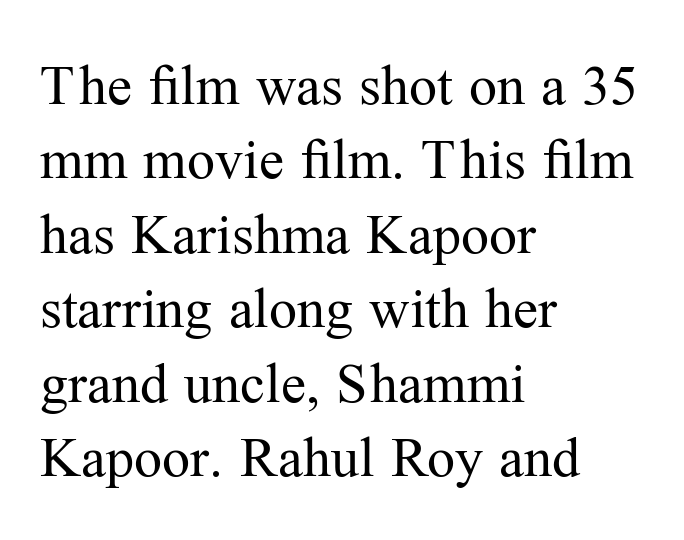
{"serif": "yes", "italic": "no", "bold": "no", "weight": "regular", "width": "normal", "stroke_contrast": "medium", "x_height": "medium", "monospaced": "no", "underline": "no", "align": "left", "line_spacing": "normal", "line_spacing_ratio": 1.33, "letter_spacing": "normal", "letter_spacing_em": 0.0, "glyph_px": 56}
